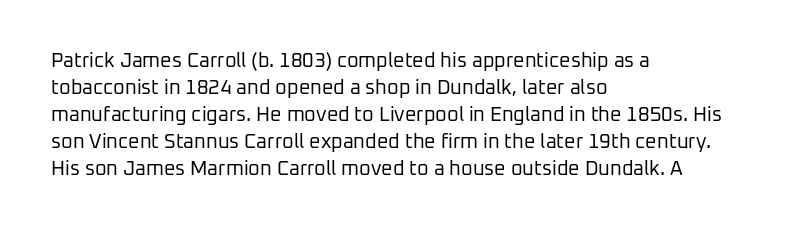
This sample uses an upright cut, with every glyph sitting square on the baseline. Reading down the column, the eye jumps a familiar distance to each next line. The horizontal fit of the characters is conventional and even. This is not heavy type; no bold has been used.
